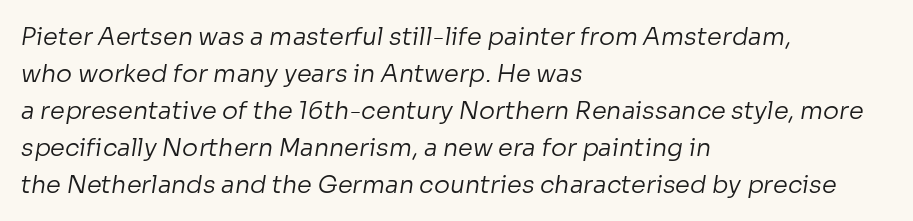
Q: Is the text bold? A: No.
Q: Is the text underlined? A: No.
Q: How is the paragraph aligned? A: Left-aligned.
Q: Is the spacing between letters normal or unusually wide? A: Normal.
Q: Is the spacing between lines tight, normal or loose? A: Normal.
